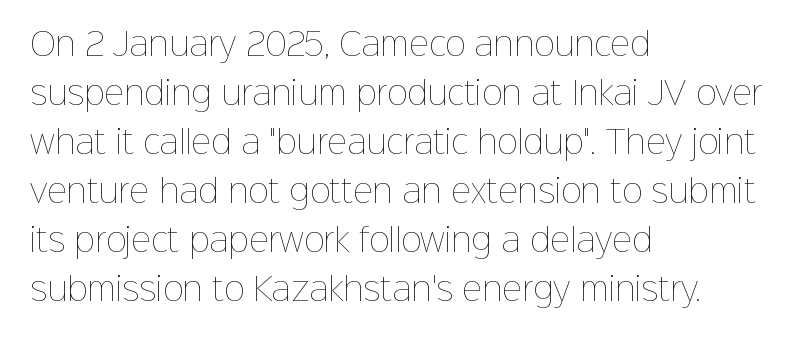
{"italic": "no", "bold": "no", "weight": "thin", "width": "normal", "stroke_contrast": "low", "x_height": "medium", "monospaced": "no", "underline": "no", "align": "left", "line_spacing": "normal", "line_spacing_ratio": 1.58, "letter_spacing": "normal", "letter_spacing_em": 0.0, "glyph_px": 31}
